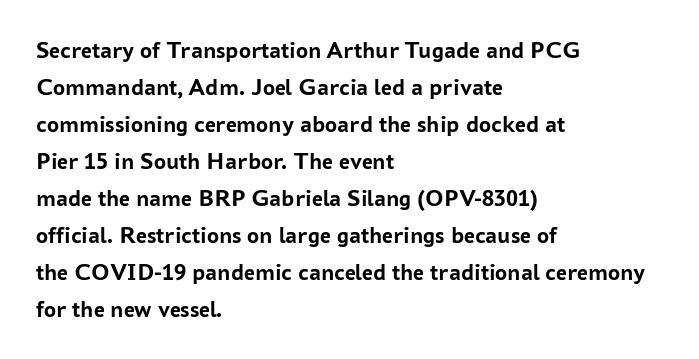
The image shows 24 px bold type, upright; set left-aligned, normal line spacing (1.54x), normal letter spacing, not underlined.
